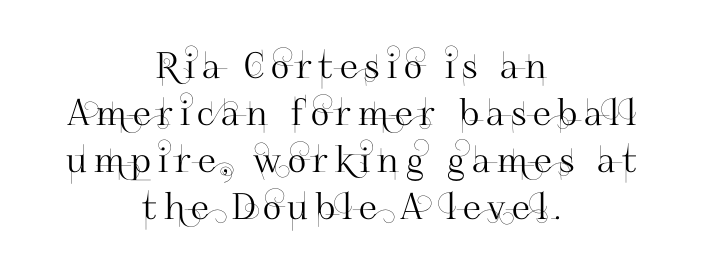
Q: Is the text italic (slanted)? A: No, it is upright.
Q: Is the typeface a serif or a sans-serif typeface? A: Sans-serif.
Q: Is the text underlined? A: No.
Q: How is the paragraph aligned? A: Centered.
Q: Is the spacing between lines tight, normal or loose? A: Normal.
Q: Width (condensed, normal, or wide)? A: Normal.
Q: Stroke contrast? A: High.
Q: x-height? A: Small.
Q: Monospaced? A: No.
